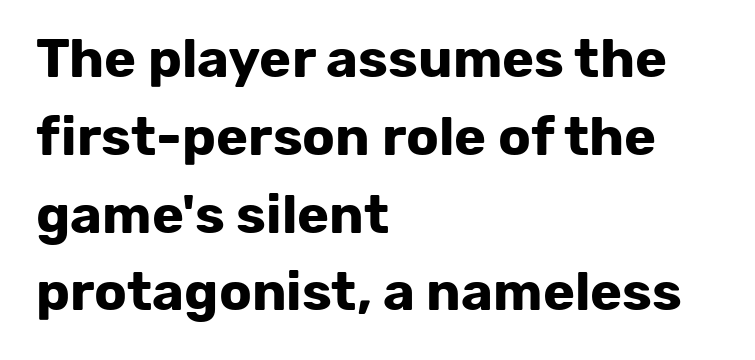
The image shows 54 px bold sans-serif type, upright; set left-aligned, normal line spacing (1.44x), normal letter spacing, not underlined; low stroke contrast and a medium x-height.
